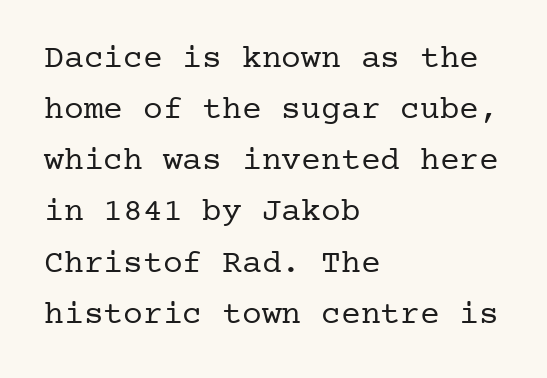
Q: Is the text bold? A: No.
Q: Is the text italic (slanted)? A: No, it is upright.
Q: Is the typeface a serif or a sans-serif typeface? A: Serif.
Q: Is the text underlined? A: No.
Q: How is the paragraph aligned? A: Left-aligned.
Q: Is the spacing between letters normal or unusually wide? A: Normal.
Q: Is the spacing between lines tight, normal or loose? A: Normal.
Q: Width (condensed, normal, or wide)? A: Normal.
Q: Stroke contrast? A: Low.
Q: x-height? A: Medium.
